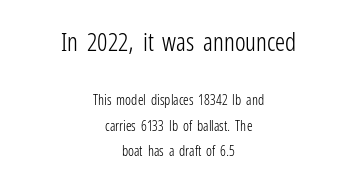
Q: Is the text bold? A: No.
Q: Is the text italic (slanted)? A: No, it is upright.
Q: Is the text underlined? A: No.
Q: How is the paragraph aligned? A: Centered.
Q: Is the spacing between letters normal or unusually wide? A: Normal.
Q: Which block of text is set in a larger size, the first (top) or the second (bottom)? A: The first (top) one.
